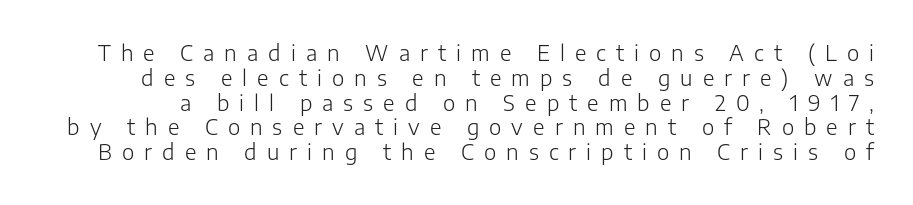
The image shows 21 px text type, upright; set line spacing 1.18x, unusually wide letter spacing (+0.48 em), not underlined.
